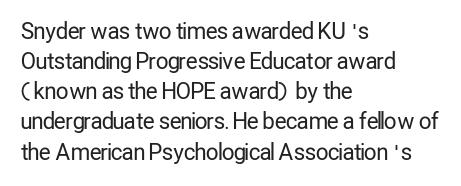
{"italic": "no", "bold": "no", "underline": "no", "align": "left", "line_spacing": "normal", "line_spacing_ratio": 1.37, "letter_spacing": "normal", "letter_spacing_em": 0.0, "glyph_px": 22}
